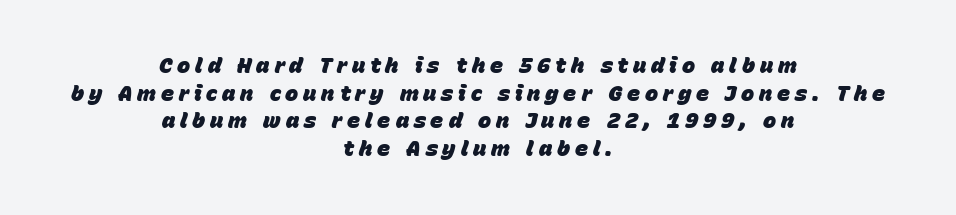
This sample uses an oblique cut, with every glyph tilted off the vertical. Students, observe: this is what conventionally led text looks like. Strong, thick strokes mark this as bold type. Unmarked baselines from the first word to the last.
